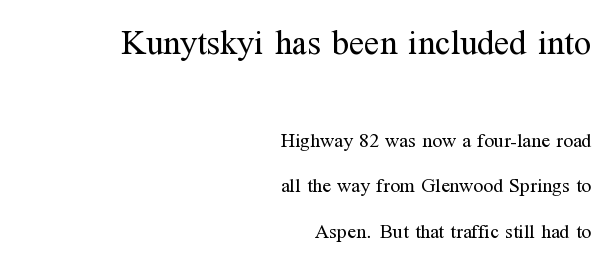
Q: Is the text bold? A: No.
Q: Is the text italic (slanted)? A: No, it is upright.
Q: Is the typeface a serif or a sans-serif typeface? A: Serif.
Q: Is the text underlined? A: No.
Q: How is the paragraph aligned? A: Right-aligned.
Q: Is the spacing between letters normal or unusually wide? A: Normal.
Q: Is the spacing between lines tight, normal or loose? A: Loose.
Q: Which block of text is set in a larger size, the first (top) or the second (bottom)? A: The first (top) one.
Q: Width (condensed, normal, or wide)? A: Normal.
Q: Stroke contrast? A: Medium.
Q: x-height? A: Medium.
Q: Monospaced? A: No.
